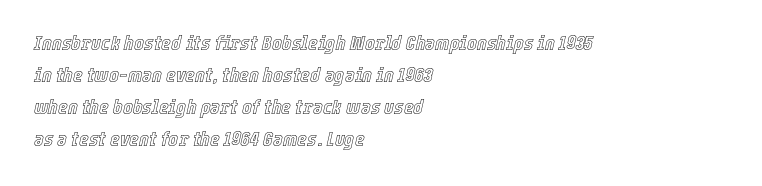
An italicized treatment has been applied to the whole sample. The leading is moderate, giving the passage an even texture. The face used here is rendered with its standard letterfit. Glance below the letters and you will spot only blank space. Left-aligned paragraph, ragged on the right.
